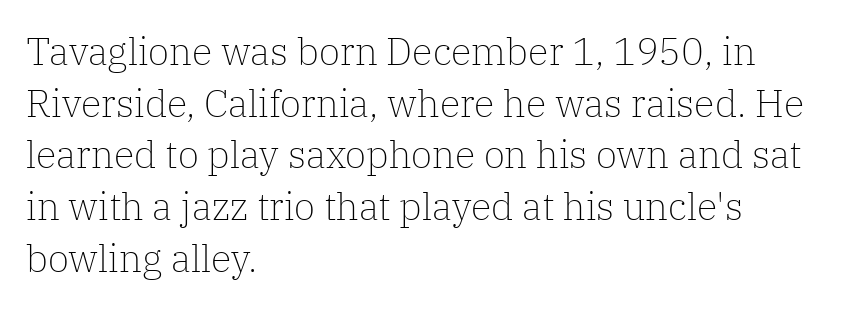
The image shows 38 px light serif type, upright; set left-aligned, normal line spacing (1.36x), normal letter spacing, not underlined; low stroke contrast and a medium x-height.
